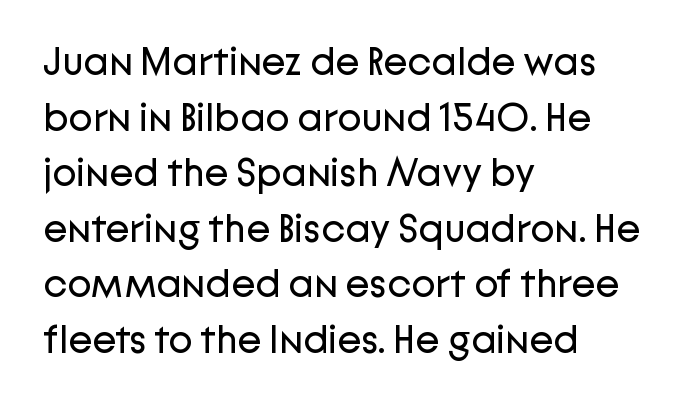
{"serif": "no", "italic": "no", "bold": "no", "weight": "regular", "width": "normal", "stroke_contrast": "low", "x_height": "medium", "monospaced": "no", "underline": "no", "align": "left", "line_spacing": "normal", "line_spacing_ratio": 1.39, "letter_spacing": "normal", "letter_spacing_em": 0.0, "glyph_px": 40}
